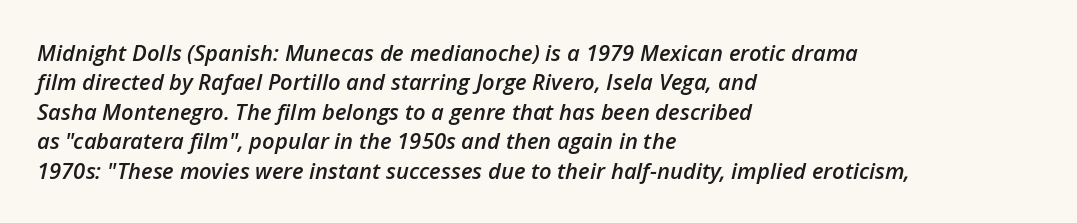
Q: Is the text bold? A: Semi-bold.
Q: Is the text italic (slanted)? A: Yes, it leans right by about 12 degrees.
Q: Is the text underlined? A: No.
Q: How is the paragraph aligned? A: Left-aligned.
Q: Is the spacing between letters normal or unusually wide? A: Normal.
Q: Is the spacing between lines tight, normal or loose? A: Normal.
